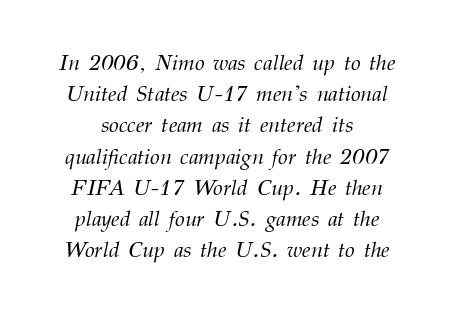
{"italic": "yes", "lean": "right", "slant_degrees": 12, "bold": "no", "underline": "no", "line_spacing": "normal", "line_spacing_ratio": 1.42, "letter_spacing": "normal", "letter_spacing_em": 0.0, "glyph_px": 22}
